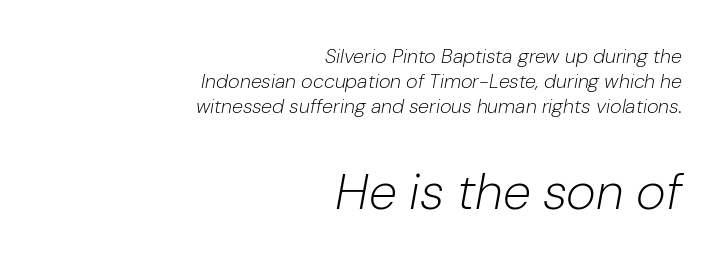
Q: Is the text bold? A: No.
Q: Is the text italic (slanted)? A: Yes, it leans right by about 10 degrees.
Q: Is the text underlined? A: No.
Q: How is the paragraph aligned? A: Right-aligned.
Q: Is the spacing between letters normal or unusually wide? A: Normal.
Q: Which block of text is set in a larger size, the first (top) or the second (bottom)? A: The second (bottom) one.
Q: Width (condensed, normal, or wide)? A: Normal.
Q: Stroke contrast? A: Low.
Q: x-height? A: Medium.
Q: Monospaced? A: No.
